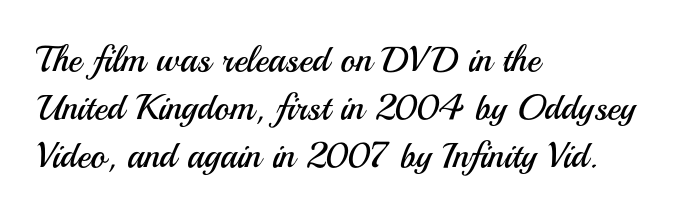
The passage shown is typed in a proportional face where columns would drift. The face looks like a standard text weight, possibly lighter. Typeset ragged right — the left edge is the straight one.
